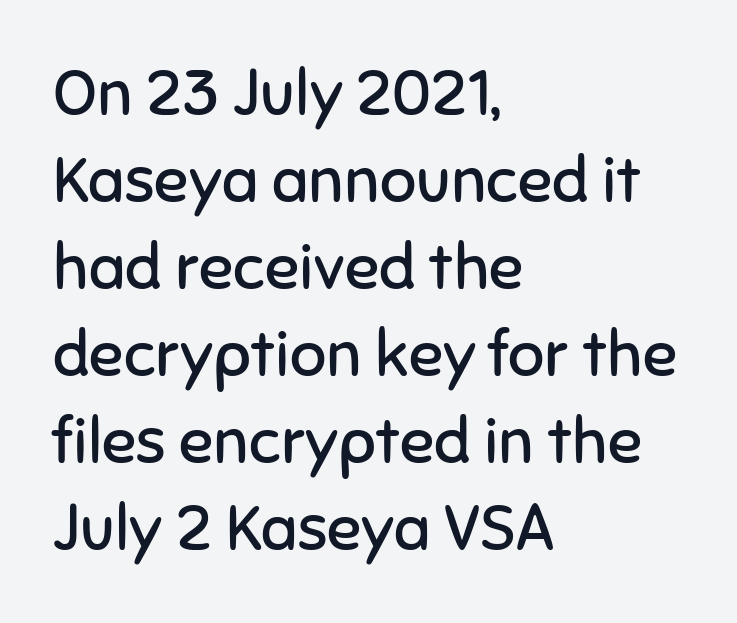
Q: Is the text bold? A: No.
Q: Is the text italic (slanted)? A: No, it is upright.
Q: Is the typeface a serif or a sans-serif typeface? A: Sans-serif.
Q: Is the text underlined? A: No.
Q: How is the paragraph aligned? A: Left-aligned.
Q: Is the spacing between letters normal or unusually wide? A: Normal.
Q: Is the spacing between lines tight, normal or loose? A: Normal.
Q: Width (condensed, normal, or wide)? A: Normal.
Q: Stroke contrast? A: Low.
Q: x-height? A: Medium.
Q: Monospaced? A: No.
